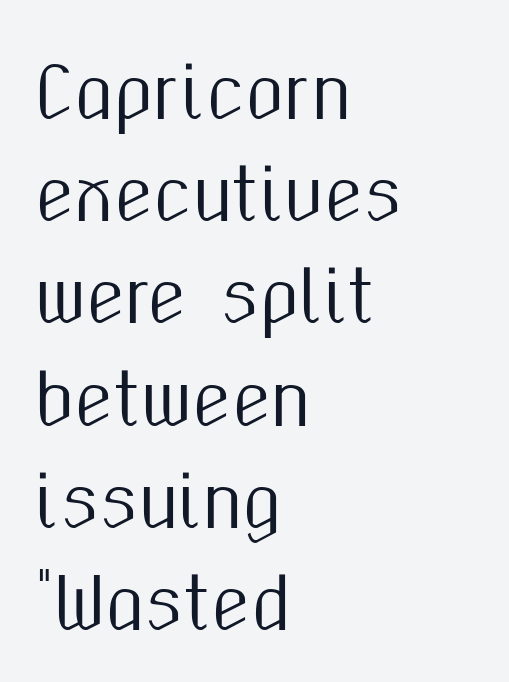
The image shows 70 px condensed sans-serif type, upright; set left-aligned, normal line spacing (1.46x), normal letter spacing, not underlined; medium stroke contrast and a medium x-height.
